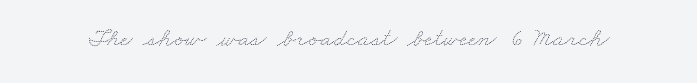
Q: Is the text bold? A: No.
Q: Is the text underlined? A: No.
Q: Is the spacing between letters normal or unusually wide? A: Normal.
